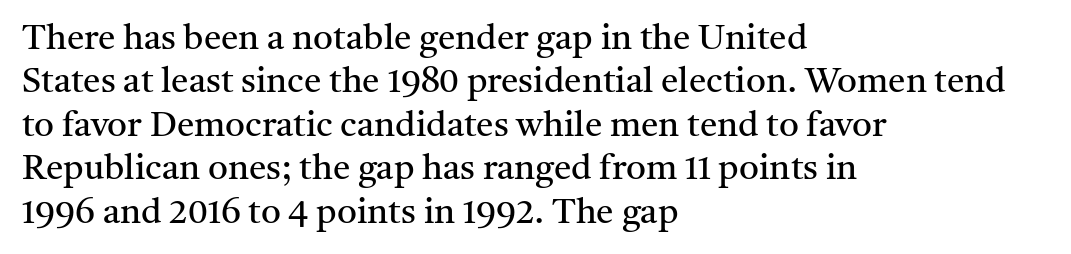
Q: Is the text bold? A: No.
Q: Is the text italic (slanted)? A: No, it is upright.
Q: Is the typeface a serif or a sans-serif typeface? A: Serif.
Q: Is the text underlined? A: No.
Q: How is the paragraph aligned? A: Left-aligned.
Q: Is the spacing between letters normal or unusually wide? A: Normal.
Q: Width (condensed, normal, or wide)? A: Normal.
Q: Stroke contrast? A: Medium.
Q: x-height? A: Medium.
Q: Monospaced? A: No.
